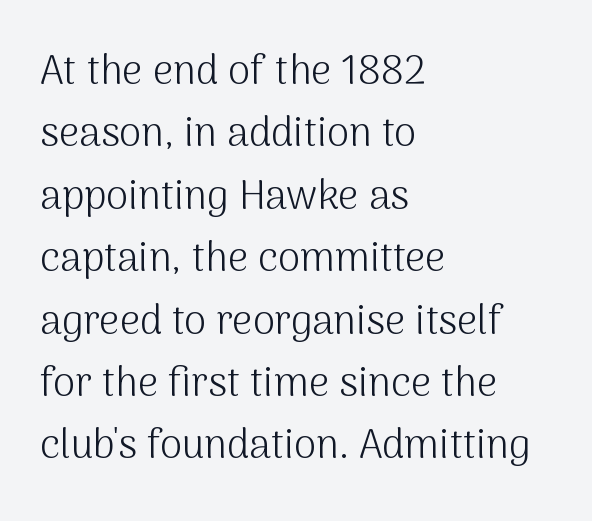
{"serif": "no", "italic": "no", "bold": "no", "weight": "light", "width": "normal", "stroke_contrast": "medium", "x_height": "medium", "monospaced": "no", "underline": "no", "align": "left", "line_spacing": "normal", "line_spacing_ratio": 1.56, "letter_spacing": "normal", "letter_spacing_em": 0.0, "glyph_px": 40}
